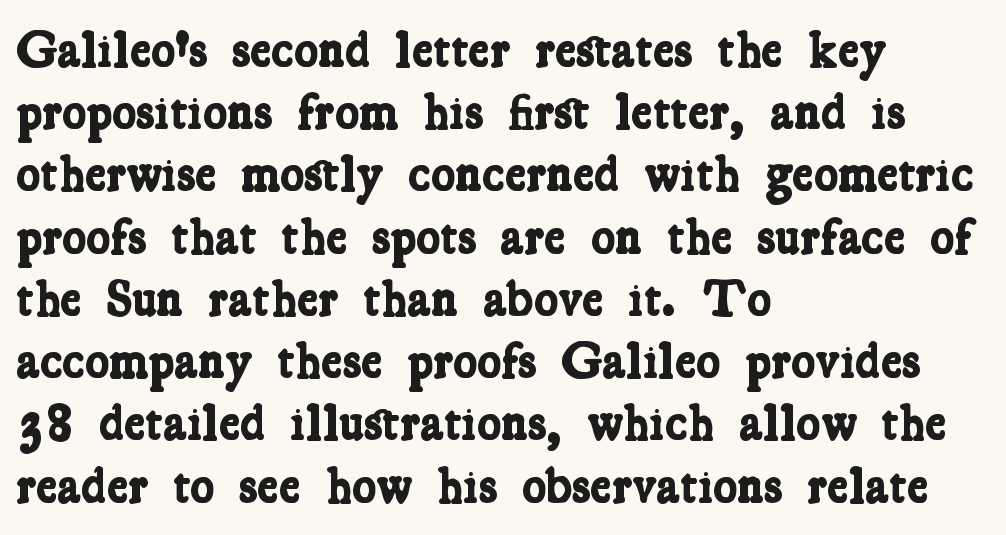
Q: Is the text bold? A: Yes.
Q: Is the typeface a serif or a sans-serif typeface? A: Serif.
Q: Is the text underlined? A: No.
Q: How is the paragraph aligned? A: Left-aligned.
Q: Is the spacing between letters normal or unusually wide? A: Normal.
Q: Width (condensed, normal, or wide)? A: Condensed.
Q: Stroke contrast? A: Low.
Q: x-height? A: Medium.
Q: Monospaced? A: No.
